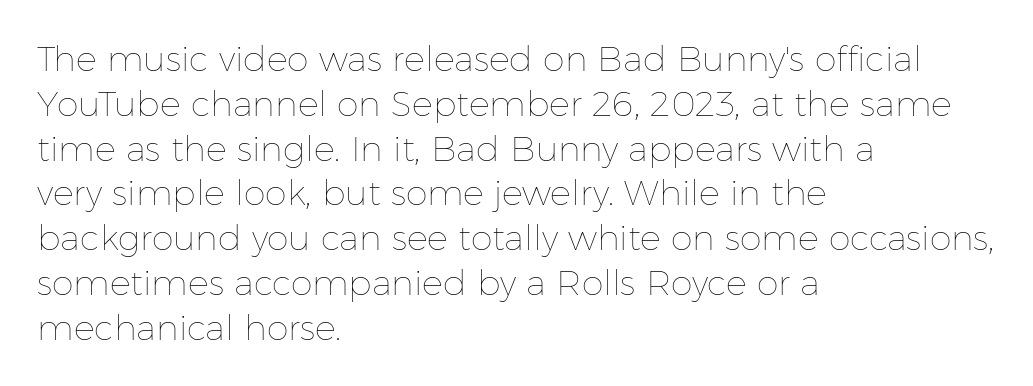
The image shows 35 px thin type, upright; set left-aligned, normal line spacing (1.28x), normal letter spacing, not underlined; low stroke contrast and a medium x-height.
